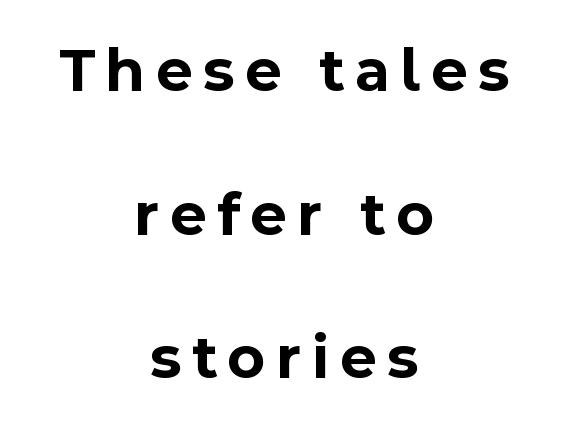
{"serif": "no", "italic": "no", "bold": "yes", "weight": "bold", "width": "normal", "x_height": "medium", "monospaced": "no", "underline": "no", "align": "center", "line_spacing": "loose", "line_spacing_ratio": 2.28, "glyph_px": 63}
